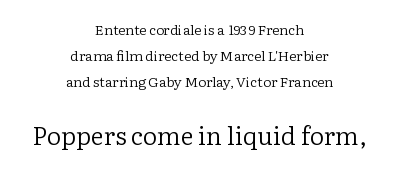
Bold? No — there's no thickening of the strokes. This rendering leaves character spacing at its baseline value. Small over large — that's the arrangement of the two blocks here. A roman cut, with each character standing at attention.
